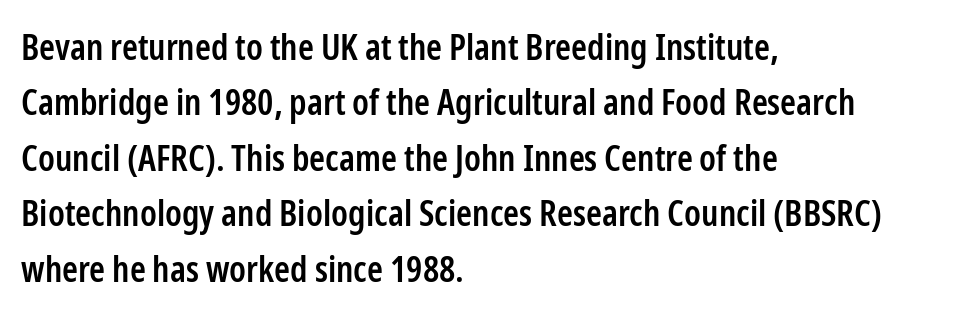
The image shows 36 px semibold, condensed sans-serif type, upright; set left-aligned, normal line spacing (1.54x), normal letter spacing, not underlined; low stroke contrast and a medium x-height.
